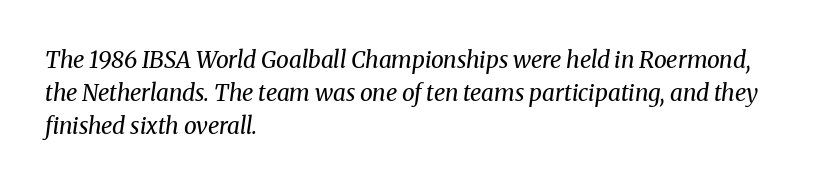
The image shows 23 px text type, italic (leaning right); set left-aligned, normal line spacing (1.44x), normal letter spacing, not underlined.
